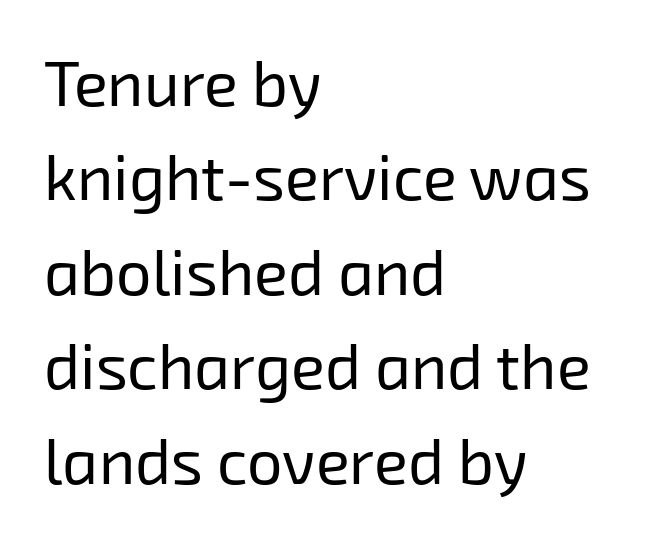
Q: Is the text bold? A: No.
Q: Is the typeface a serif or a sans-serif typeface? A: Sans-serif.
Q: Is the text underlined? A: No.
Q: How is the paragraph aligned? A: Left-aligned.
Q: Is the spacing between letters normal or unusually wide? A: Normal.
Q: Is the spacing between lines tight, normal or loose? A: Normal.
Q: Width (condensed, normal, or wide)? A: Normal.
Q: Stroke contrast? A: Low.
Q: x-height? A: Medium.
Q: Monospaced? A: No.
